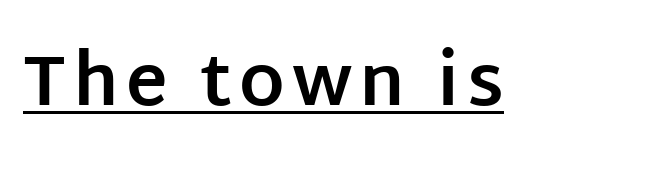
Q: Is the text bold? A: Yes.
Q: Is the text italic (slanted)? A: No, it is upright.
Q: Is the typeface a serif or a sans-serif typeface? A: Sans-serif.
Q: Is the text underlined? A: Yes.
Q: Width (condensed, normal, or wide)? A: Normal.
Q: Stroke contrast? A: Low.
Q: x-height? A: Large.
Q: Monospaced? A: No.
